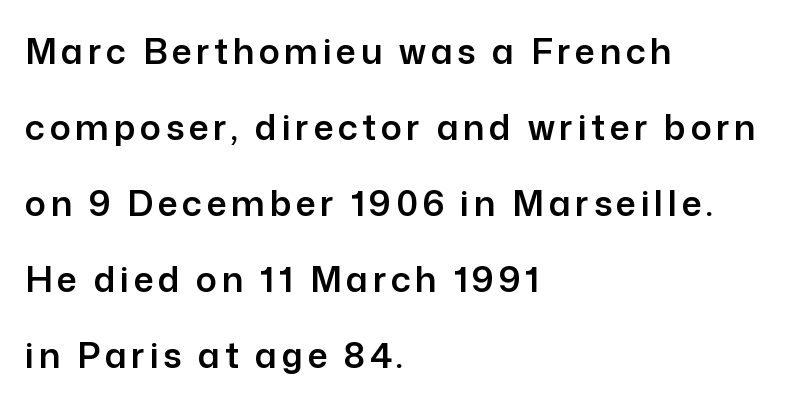
The rag falls on the right side of this text block. The face used here is a sans, in the tradition of grotesques and geometrics. The words here are not underlined. The axis of the letterforms is exactly vertical.
